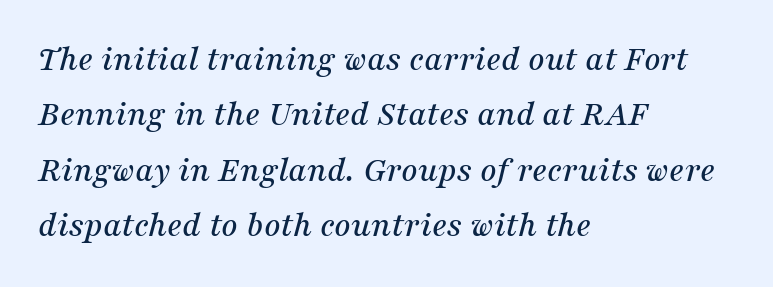
The glyphs are unaccompanied by any horizontal stroke below them. Stroke terminals: seriffed. Horizontally, the lines are justified to the leading edge only. Style check: oblique.
